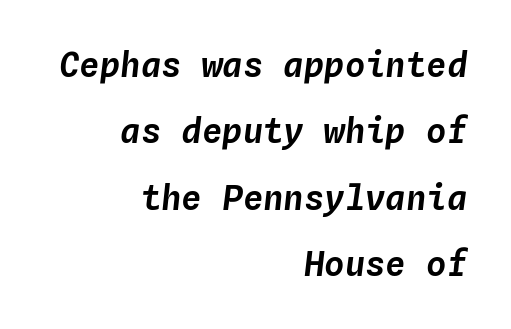
The image shows 34 px text type, italic (leaning right), monospaced; set right-aligned, loose line spacing (1.95x), normal letter spacing, not underlined; low stroke contrast and a medium x-height.
